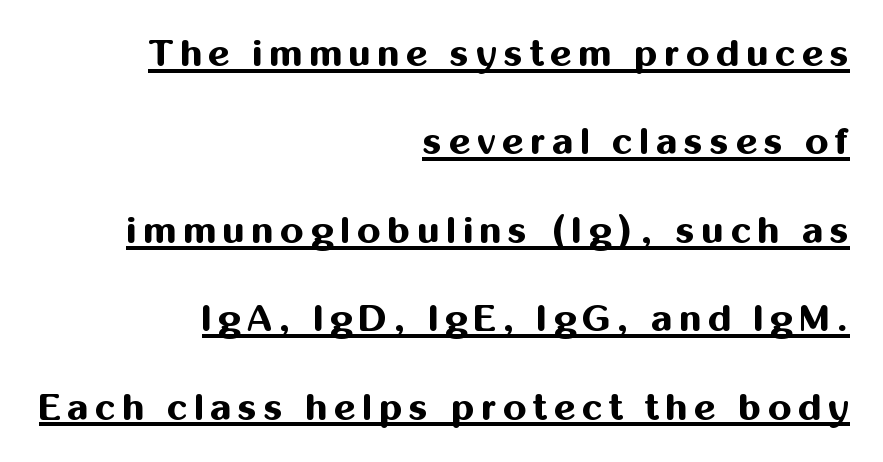
Horizontally, the lines are justified to the trailing edge only. This is sans-serif lettering, the kind often seen on screens and signage. When letters stand straight like this, we call the style roman or upright. A baseline rule has been typeset under these characters. You'd pick this weight for a headline — it's a proper bold. Note the varied advance widths — an 'i' is clearly narrower than an 'm'.
